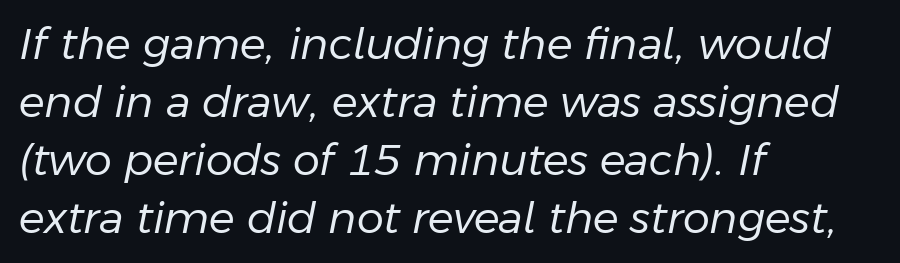
No letter is thick-stroked: the sample isn't bold. This sample is left-justified, so line endings fall wherever the words run out. Characters are canted at an angle relative to the baseline's perpendicular. Is there much room between lines? A standard amount, neither cramped nor airy.
